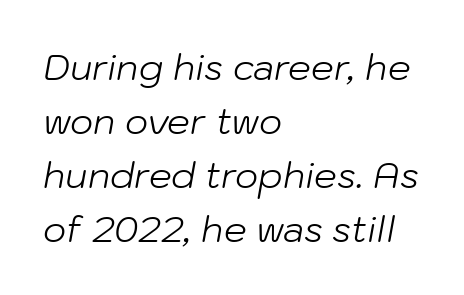
Q: Is the text bold? A: No.
Q: Is the text italic (slanted)? A: Yes, it leans right by about 10 degrees.
Q: Is the text underlined? A: No.
Q: How is the paragraph aligned? A: Left-aligned.
Q: Is the spacing between letters normal or unusually wide? A: Normal.
Q: Is the spacing between lines tight, normal or loose? A: Normal.
Q: Width (condensed, normal, or wide)? A: Normal.
Q: Stroke contrast? A: Low.
Q: x-height? A: Medium.
Q: Monospaced? A: No.
